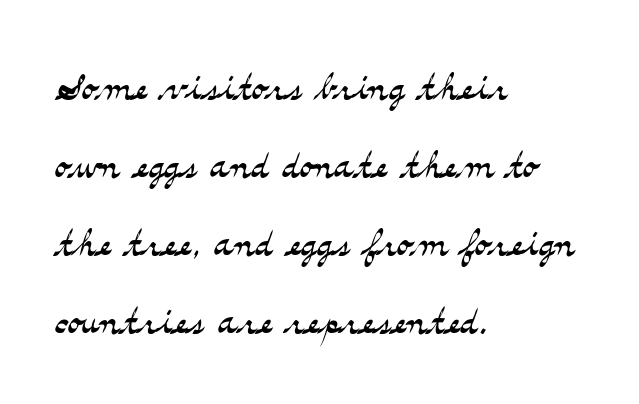
The image shows 52 px light, wide serif type; set left-aligned, normal line spacing (1.5x), normal letter spacing, not underlined; medium stroke contrast and a small x-height.
